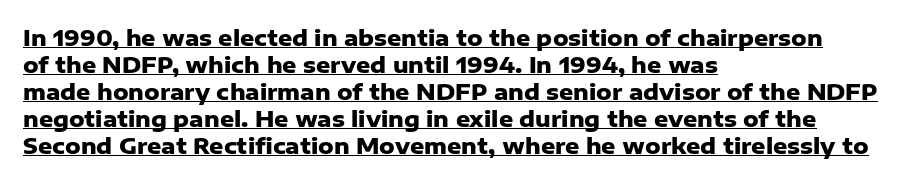
Weight: bold. This is underlined copy, the kind a proofreader might mark for attention. Short note: letters normally spaced. The paragraph shown leans on its left margin.
